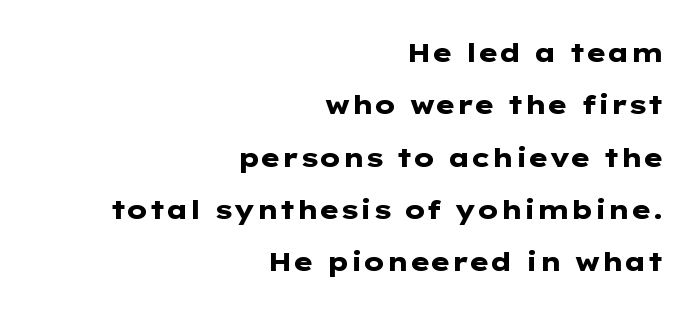
The passage is arranged like a letterhead date or caption credit — flush right. Bold? Absolutely — the strokes are thick and heavy. Clear beneath every line of the passage. Glyph-to-glyph distance matches everyday printed text. What's the leading like? Stretched, with rows far apart. Does the lettering tilt? It doesn't — this is upright.
